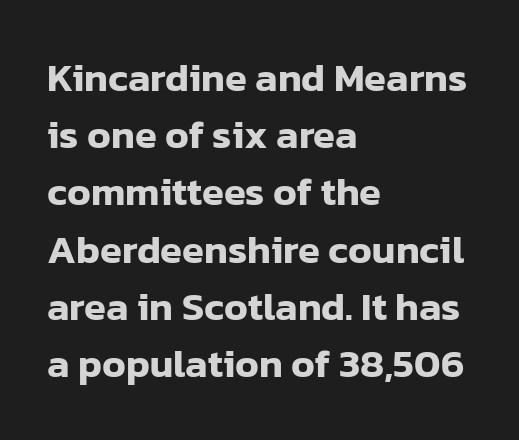
{"serif": "no", "italic": "no", "width": "normal", "stroke_contrast": "low", "x_height": "medium", "monospaced": "no", "underline": "no", "align": "left", "line_spacing": "normal", "line_spacing_ratio": 1.43, "letter_spacing": "normal", "letter_spacing_em": 0.0, "glyph_px": 40}
